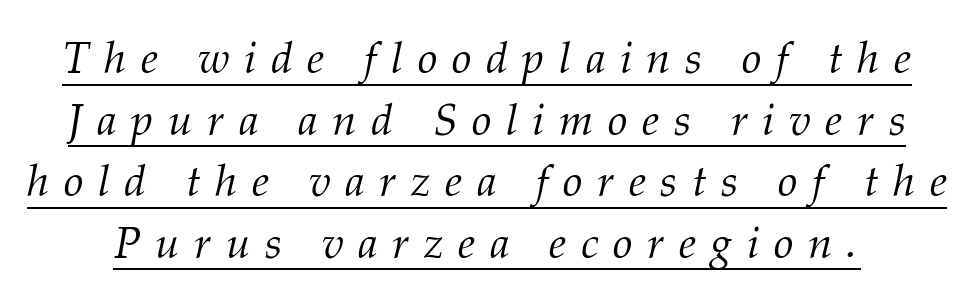
{"serif": "yes", "italic": "yes", "lean": "right", "slant_degrees": 12, "bold": "no", "weight": "light", "width": "normal", "stroke_contrast": "medium", "x_height": "medium", "monospaced": "no", "underline": "yes", "line_spacing": "normal", "line_spacing_ratio": 1.4, "letter_spacing": "wide", "letter_spacing_em": 0.33, "glyph_px": 44}
